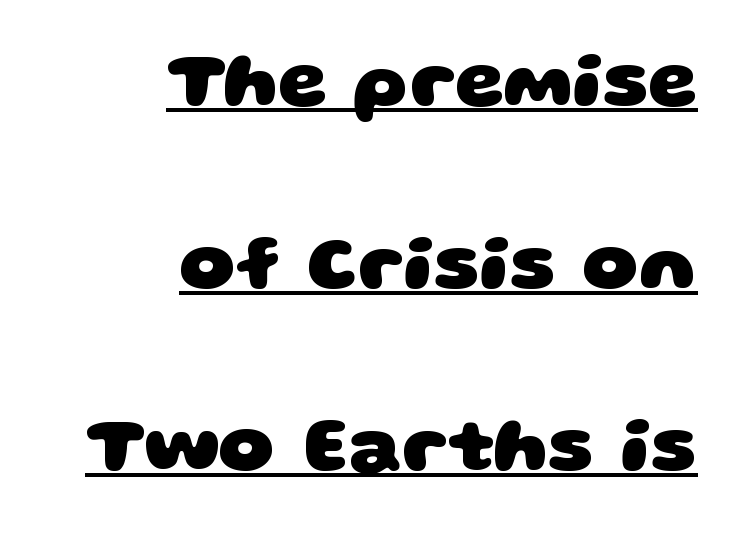
{"serif": "no", "bold": "yes", "weight": "heavy", "width": "wide", "stroke_contrast": "low", "x_height": "large", "monospaced": "no", "underline": "yes", "align": "right", "line_spacing": "loose", "line_spacing_ratio": 2.34, "letter_spacing": "normal", "letter_spacing_em": 0.0, "glyph_px": 78}
